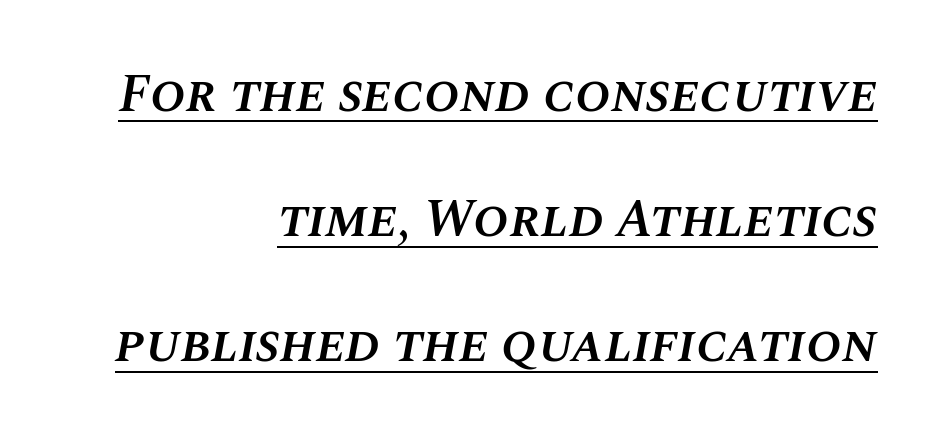
Compared with typical paragraphs, the rows here are farther apart. Nothing unusual about the tracking: characters are spaced as the font intends. Layout note: lines flush right. Note the varied advance widths — an 'i' is clearly narrower than an 'm'.
